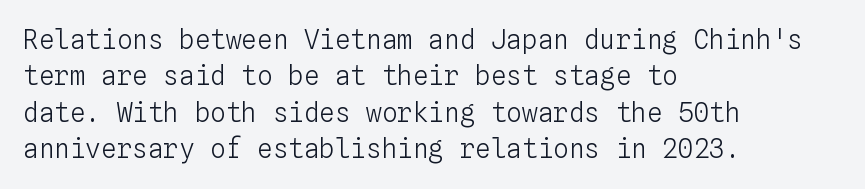
The image shows 26 px text type, upright; set left-aligned, normal line spacing (1.4x), normal letter spacing, not underlined.
